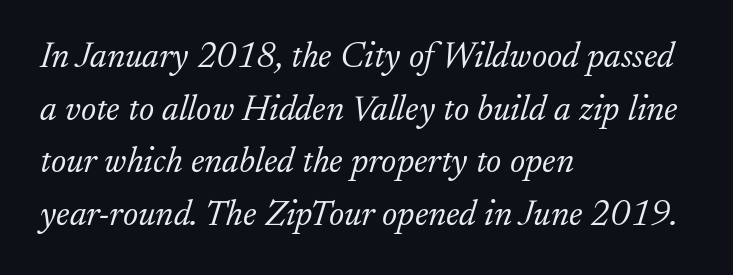
Vertical spacing — default. You could call the tracking neutral — neither tight nor loose. Note the varied advance widths — an 'i' is clearly narrower than an 'm'. No word sits above an underline. Casual observation: everything's shoved over to the left.
